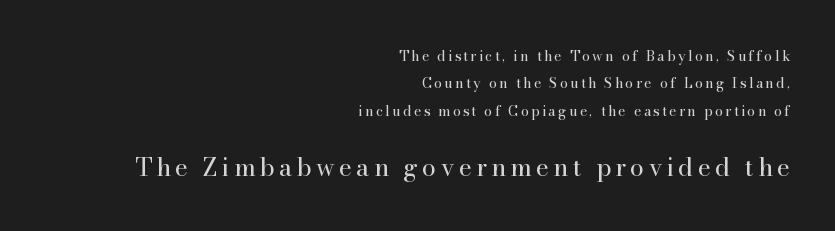
Q: Is the text bold? A: No.
Q: Is the text italic (slanted)? A: No, it is upright.
Q: Is the text underlined? A: No.
Q: How is the paragraph aligned? A: Right-aligned.
Q: Is the spacing between lines tight, normal or loose? A: Loose.
Q: Which block of text is set in a larger size, the first (top) or the second (bottom)? A: The second (bottom) one.
